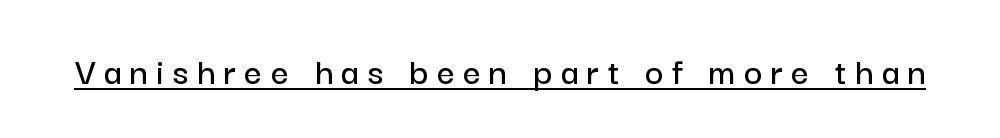
Q: Is the text italic (slanted)? A: No, it is upright.
Q: Is the typeface a serif or a sans-serif typeface? A: Sans-serif.
Q: Is the text underlined? A: Yes.
Q: Is the spacing between letters normal or unusually wide? A: Unusually wide.
Q: Width (condensed, normal, or wide)? A: Normal.
Q: Stroke contrast? A: Low.
Q: x-height? A: Medium.
Q: Monospaced? A: No.
